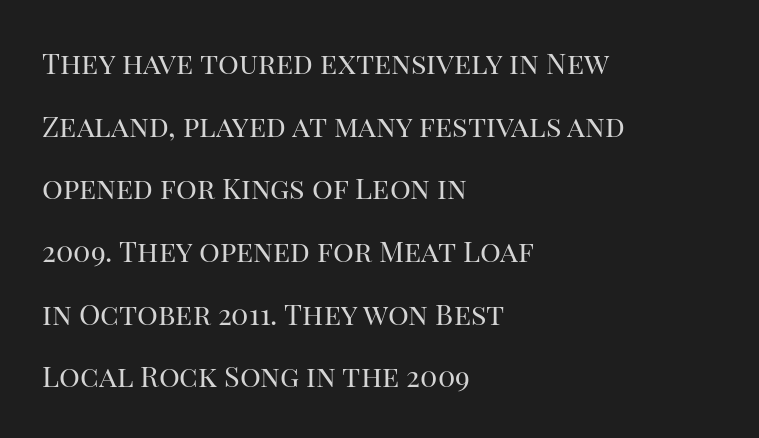
{"serif": "yes", "italic": "no", "bold": "no", "weight": "regular", "width": "normal", "stroke_contrast": "high", "x_height": "large", "monospaced": "no", "underline": "no", "align": "left", "line_spacing": "loose", "line_spacing_ratio": 2.16, "letter_spacing": "normal", "letter_spacing_em": 0.0, "glyph_px": 29}
